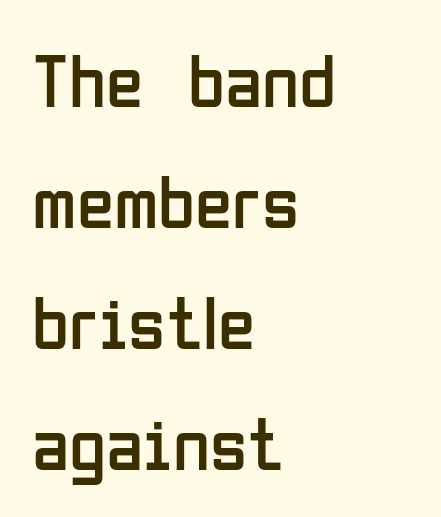
The image shows 76 px regular-weight, condensed sans-serif type, upright; set left-aligned, normal line spacing (1.59x), normal letter spacing, not underlined; low stroke contrast and a medium x-height.
